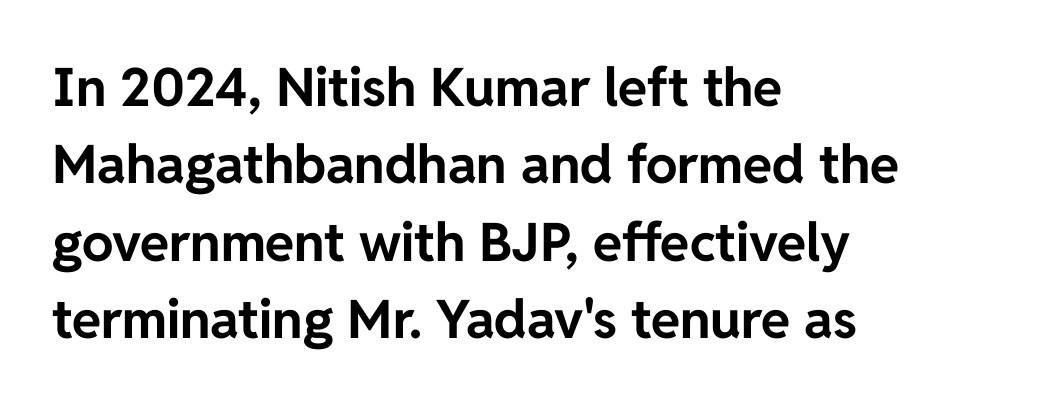
{"serif": "no", "italic": "no", "bold": "yes", "weight": "bold", "width": "normal", "stroke_contrast": "low", "x_height": "medium", "monospaced": "no", "underline": "no", "align": "left", "line_spacing": "normal", "line_spacing_ratio": 1.46, "letter_spacing": "normal", "letter_spacing_em": 0.0, "glyph_px": 53}
